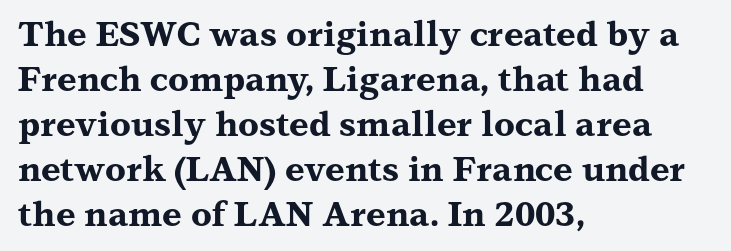
{"serif": "yes", "italic": "no", "bold": "yes", "weight": "bold", "width": "wide", "stroke_contrast": "medium", "x_height": "medium", "monospaced": "no", "underline": "no", "align": "left", "line_spacing": "normal", "line_spacing_ratio": 1.32, "letter_spacing": "normal", "letter_spacing_em": 0.0, "glyph_px": 34}
